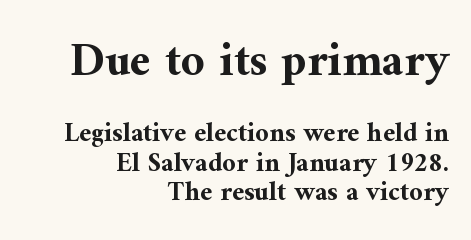
The image shows 47 px bold serif type, upright; set right-aligned, tight line spacing (1.08x), normal letter spacing, not underlined; the first (top) block is 1.74x larger; medium stroke contrast and a medium x-height.
